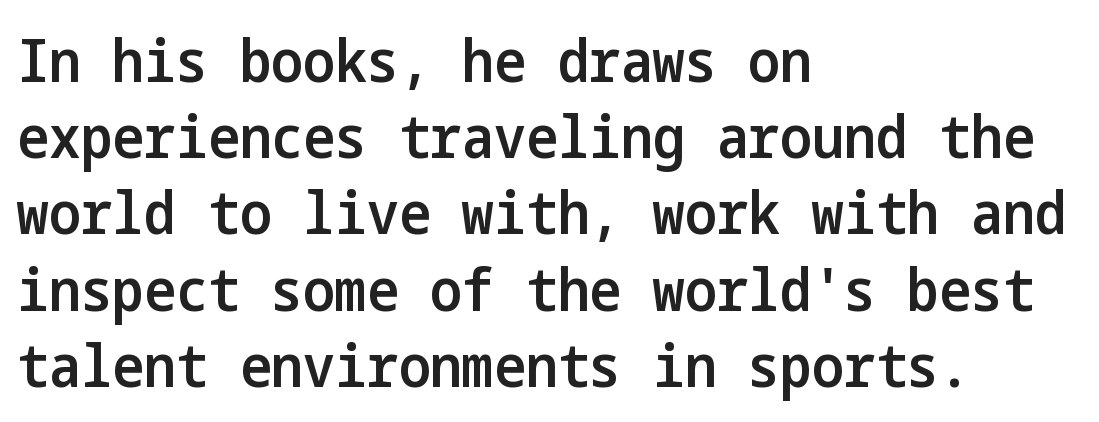
Q: Is the text bold? A: Semi-bold.
Q: Is the text italic (slanted)? A: No, it is upright.
Q: Is the typeface a serif or a sans-serif typeface? A: Sans-serif.
Q: Is the text underlined? A: No.
Q: How is the paragraph aligned? A: Left-aligned.
Q: Is the spacing between letters normal or unusually wide? A: Normal.
Q: Is the spacing between lines tight, normal or loose? A: Normal.
Q: Width (condensed, normal, or wide)? A: Condensed.
Q: Stroke contrast? A: Low.
Q: x-height? A: Medium.
